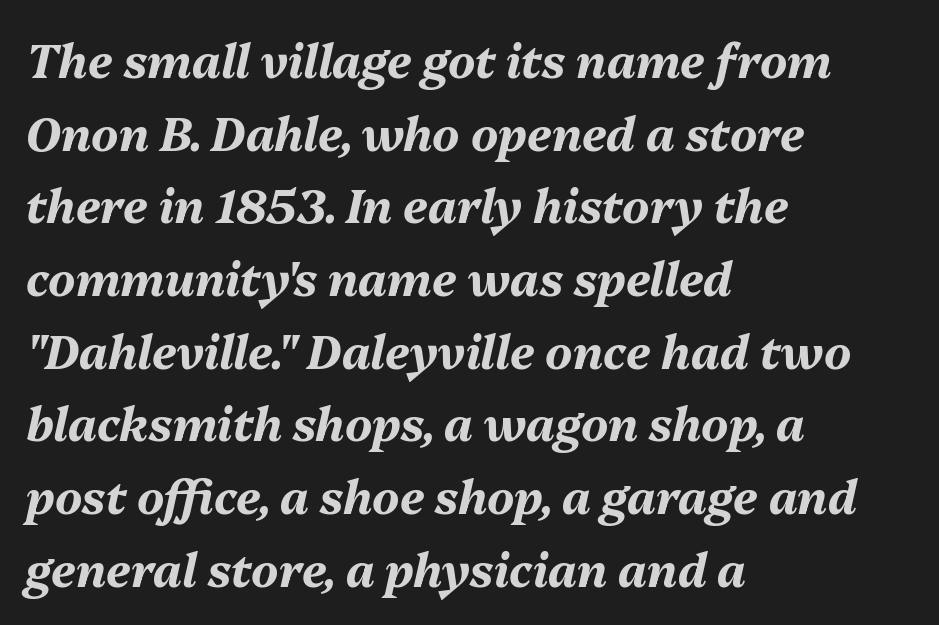
The image shows 46 px bold type, italic (leaning right); set left-aligned, normal line spacing (1.58x), normal letter spacing, not underlined; medium stroke contrast and a medium x-height.
